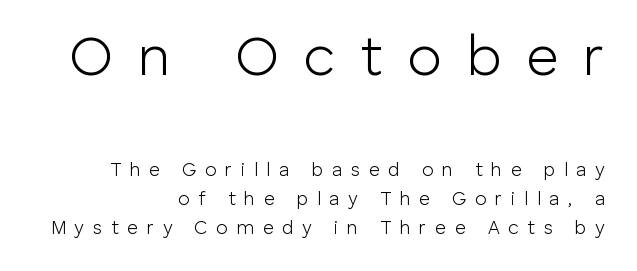
The image shows 56 px light sans-serif type, upright; set right-aligned, normal line spacing (1.51x), unusually wide letter spacing (+0.45 em), not underlined; the first (top) block is 2.95x larger; low stroke contrast and a medium x-height.
